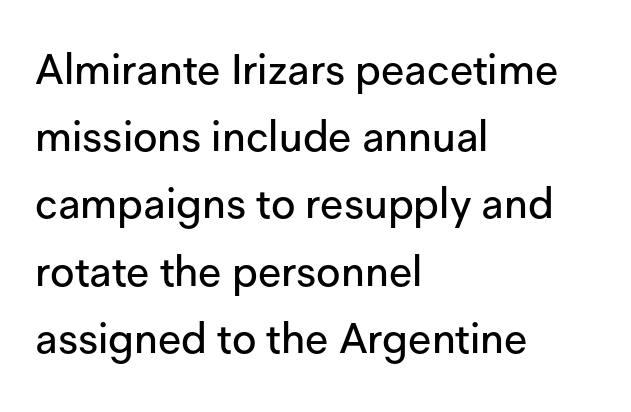
Q: Is the text italic (slanted)? A: No, it is upright.
Q: Is the typeface a serif or a sans-serif typeface? A: Sans-serif.
Q: Is the text underlined? A: No.
Q: How is the paragraph aligned? A: Left-aligned.
Q: Is the spacing between letters normal or unusually wide? A: Normal.
Q: Is the spacing between lines tight, normal or loose? A: Normal.
Q: Width (condensed, normal, or wide)? A: Normal.
Q: Stroke contrast? A: Low.
Q: x-height? A: Medium.
Q: Monospaced? A: No.
